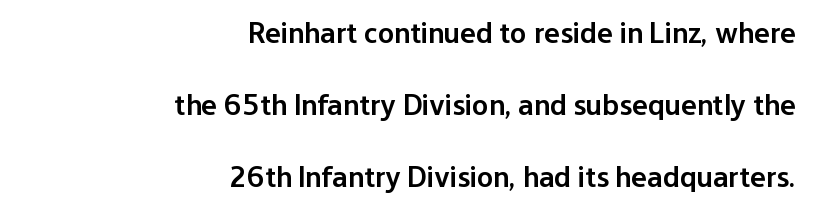
The image shows 30 px semibold sans-serif type, upright; set right-aligned, loose line spacing (2.4x), normal letter spacing, not underlined; low stroke contrast and a medium x-height.
